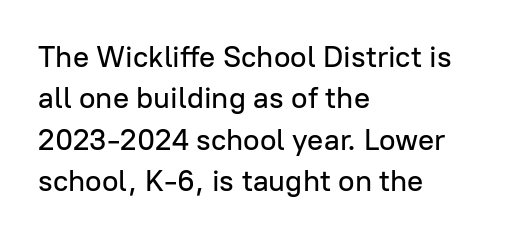
{"serif": "no", "italic": "no", "width": "normal", "stroke_contrast": "low", "x_height": "medium", "monospaced": "no", "underline": "no", "align": "left", "line_spacing": "normal", "line_spacing_ratio": 1.38, "letter_spacing": "normal", "letter_spacing_em": 0.0, "glyph_px": 30}
